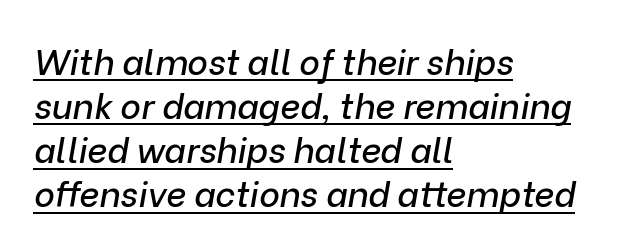
{"italic": "yes", "lean": "right", "slant_degrees": 9, "width": "normal", "stroke_contrast": "low", "x_height": "medium", "monospaced": "no", "underline": "yes", "align": "left", "line_spacing": "normal", "line_spacing_ratio": 1.26, "letter_spacing": "normal", "letter_spacing_em": 0.0, "glyph_px": 35}
